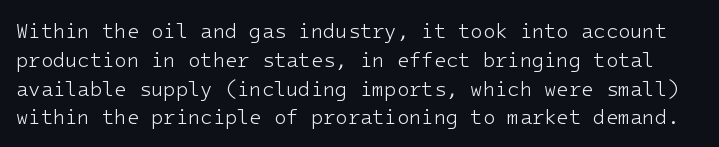
The image shows 20 px text type, upright; set normal line spacing (1.44x), normal letter spacing, not underlined.
